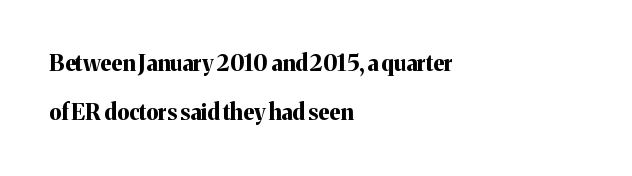
The image shows 22 px bold type, upright; set left-aligned, loose line spacing (2.23x), normal letter spacing, not underlined.
